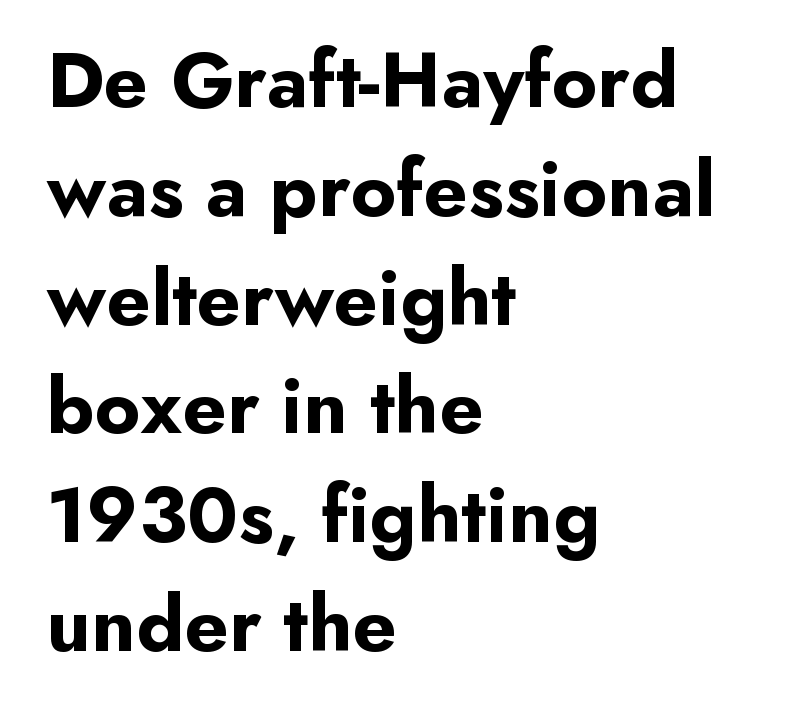
You could call the tracking neutral — neither tight nor loose. The lines in this sample share a left origin and differ only in where they stop. This sample has the flowing, uneven cadence of proportional lettering. Regarding serifs, this sample does without them. Each glyph is drawn with heavy, bold strokes. Quick note: interline space is typical.
